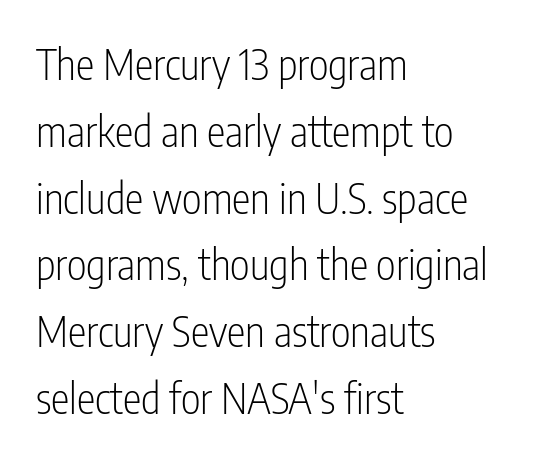
The image shows 42 px light, condensed sans-serif type, upright; set left-aligned, normal line spacing (1.59x), normal letter spacing, not underlined; low stroke contrast and a medium x-height.
